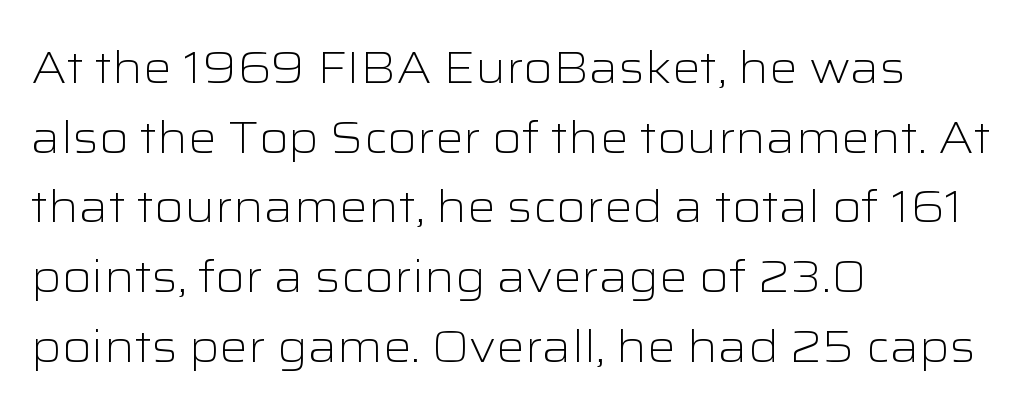
Is there much room between lines? A standard amount, neither cramped nor airy. Which margin do the lines hug? The left one — the right edge is uneven. Heaviness? Minimal to ordinary, like unemphasized prose. If you drew a line through each stem, it would be perfectly vertical. Grotesque or geometric, the face here clearly has no serifs.
